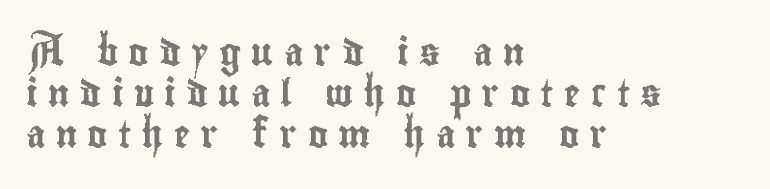
Posture: vertical. Leading matches the norm, producing a regular column. This rendering features lettering with no underline. Tracking value appears strongly positive — letters spread wide. All the whitespace from short lines collects on the right.
